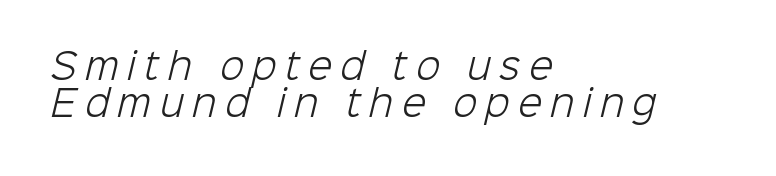
Q: Is the text bold? A: No.
Q: Is the typeface a serif or a sans-serif typeface? A: Sans-serif.
Q: Is the text underlined? A: No.
Q: How is the paragraph aligned? A: Left-aligned.
Q: Is the spacing between letters normal or unusually wide? A: Unusually wide.
Q: Is the spacing between lines tight, normal or loose? A: Tight.
Q: Width (condensed, normal, or wide)? A: Normal.
Q: Stroke contrast? A: Low.
Q: x-height? A: Medium.
Q: Monospaced? A: No.
